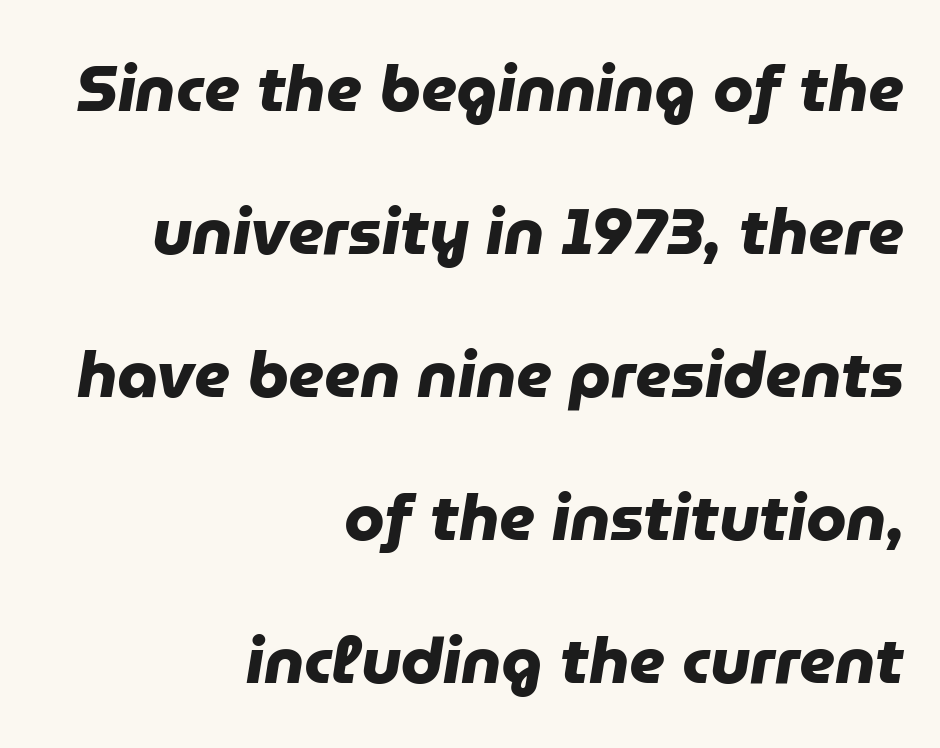
Descenders hang freely into open space. A flush-right, rag-left setting is used for this passage. The leading is generous, giving the passage an open texture. Characters follow at the spacing the type designer built in.
